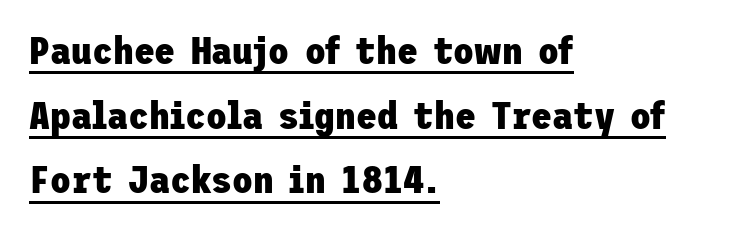
Q: Is the text bold? A: Yes.
Q: Is the text italic (slanted)? A: No, it is upright.
Q: Is the typeface a serif or a sans-serif typeface? A: Sans-serif.
Q: Is the text underlined? A: Yes.
Q: How is the paragraph aligned? A: Left-aligned.
Q: Is the spacing between letters normal or unusually wide? A: Normal.
Q: Is the spacing between lines tight, normal or loose? A: Normal.
Q: Width (condensed, normal, or wide)? A: Normal.
Q: Stroke contrast? A: Low.
Q: x-height? A: Medium.
